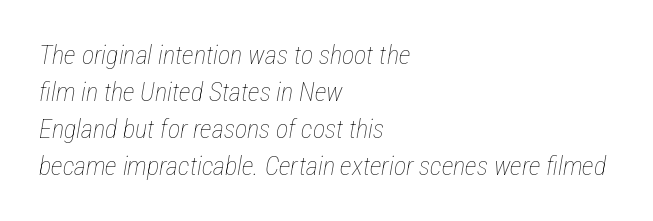
{"italic": "yes", "lean": "right", "slant_degrees": 12, "bold": "no", "underline": "no", "align": "left", "line_spacing": "normal", "line_spacing_ratio": 1.42, "letter_spacing": "normal", "letter_spacing_em": 0.0, "glyph_px": 26}
